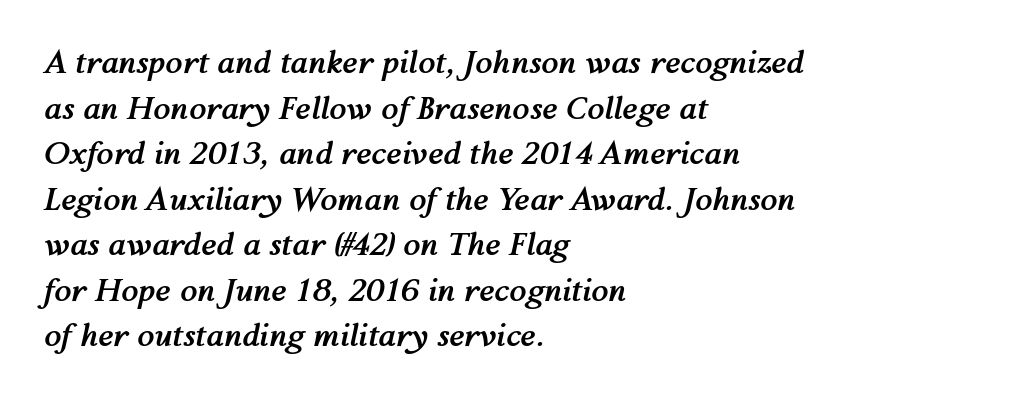
{"italic": "yes", "lean": "right", "slant_degrees": 12, "bold": "yes", "weight": "semibold", "width": "normal", "stroke_contrast": "medium", "x_height": "medium", "monospaced": "no", "underline": "no", "align": "left", "line_spacing": "normal", "line_spacing_ratio": 1.47, "letter_spacing": "normal", "letter_spacing_em": 0.0, "glyph_px": 31}
